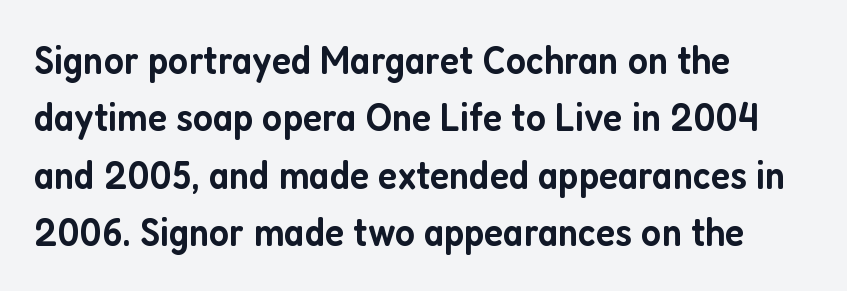
Q: Is the text bold? A: Semi-bold.
Q: Is the text italic (slanted)? A: No, it is upright.
Q: Is the typeface a serif or a sans-serif typeface? A: Sans-serif.
Q: Is the text underlined? A: No.
Q: How is the paragraph aligned? A: Left-aligned.
Q: Is the spacing between letters normal or unusually wide? A: Normal.
Q: Is the spacing between lines tight, normal or loose? A: Normal.
Q: Width (condensed, normal, or wide)? A: Condensed.
Q: Stroke contrast? A: Low.
Q: x-height? A: Medium.
Q: Monospaced? A: No.
